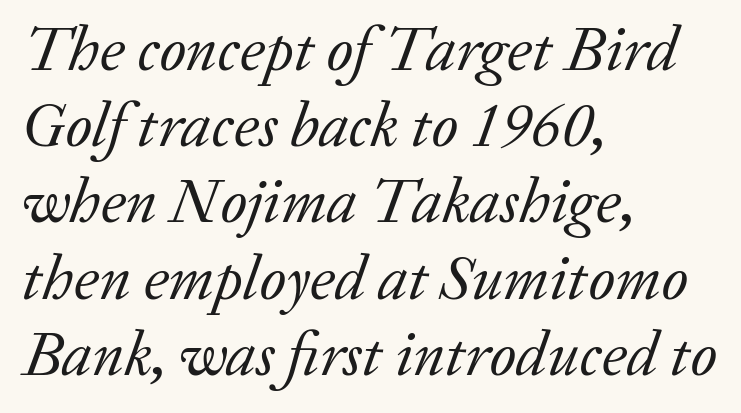
Short and long lines alike share a common starting point at left. Small tapered or slab feet sit at the stroke ends, so this counts as serif. The letters advance in unequal steps, a hallmark of proportional type. The horizontal fit of the characters is conventional and even.
